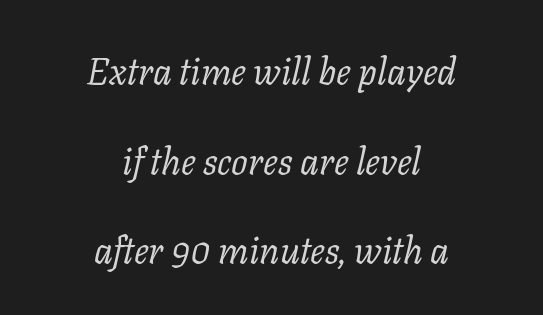
Examine the stroke ends and you'll spot serifs. Observe the lean: these are italic letterforms. Each word holds together tightly as a unit, with standard inter-letter gaps. Layout note: lines centered. Is this a heavy cut? Hardly; it is regular or lighter.
